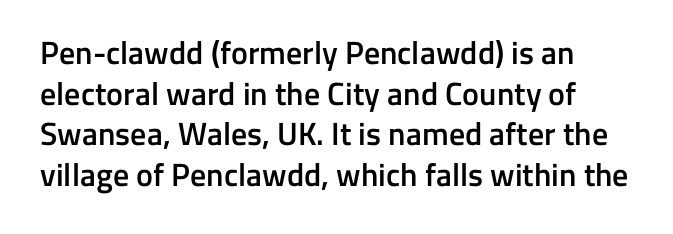
The letters advance in unequal steps, a hallmark of proportional type. These lines keep a tight, regular rhythm from letter to letter. In terms of letterform style, serifs are entirely absent. A roman cut, with each character standing at attention. The face used here is a semibold: visibly heavier than regular, lighter than bold. Students, observe: this is what conventionally led text looks like.
